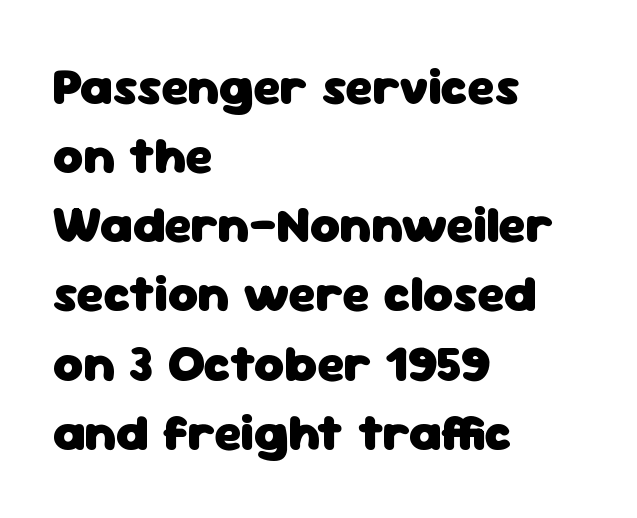
Leftover space on each line is placed entirely after the last word. The designer left line spacing at the default. Every stem runs plumb, perpendicular to the baseline. The letters advance in unequal steps, a hallmark of proportional type. This rendering features lettering with no underline.
